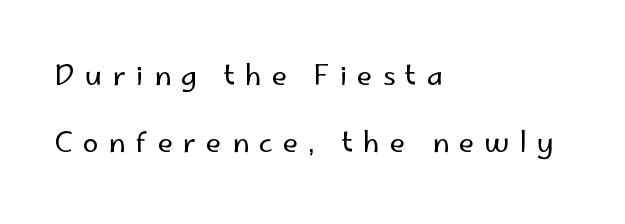
Q: Is the text bold? A: No.
Q: Is the text italic (slanted)? A: No, it is upright.
Q: Is the typeface a serif or a sans-serif typeface? A: Sans-serif.
Q: Is the text underlined? A: No.
Q: How is the paragraph aligned? A: Left-aligned.
Q: Is the spacing between letters normal or unusually wide? A: Unusually wide.
Q: Is the spacing between lines tight, normal or loose? A: Loose.
Q: Width (condensed, normal, or wide)? A: Normal.
Q: Stroke contrast? A: Low.
Q: x-height? A: Small.
Q: Monospaced? A: No.
